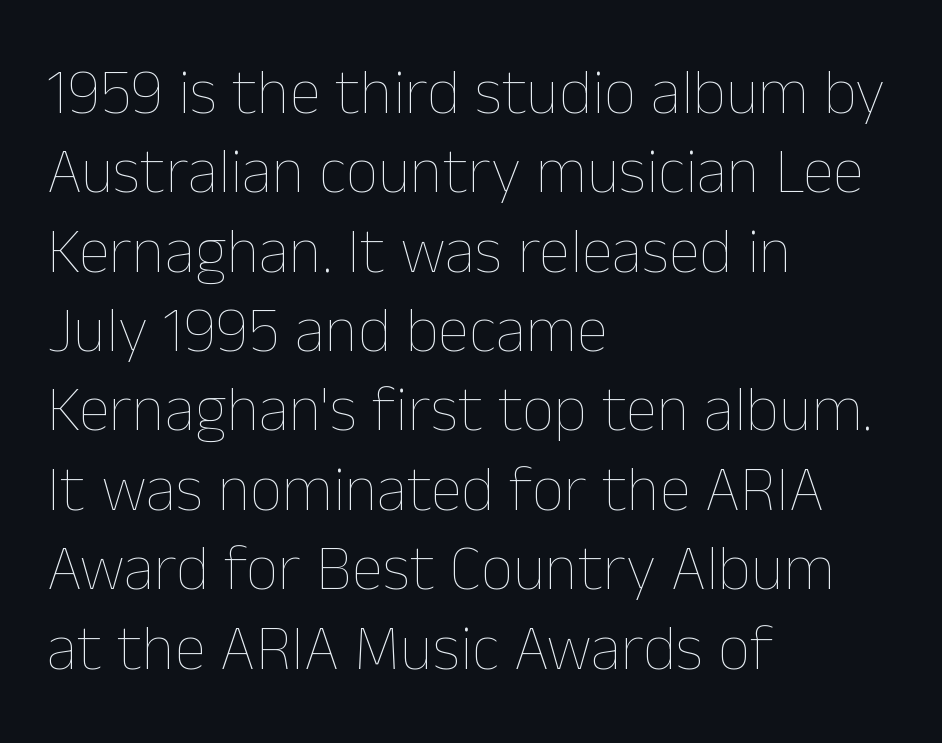
The image shows 64 px thin type, upright; set left-aligned, line spacing 1.24x, normal letter spacing, not underlined; low stroke contrast and a medium x-height.
